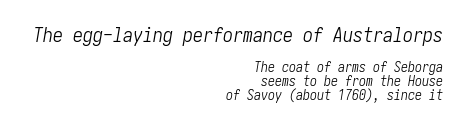
Q: Is the text bold? A: No.
Q: Is the text italic (slanted)? A: Yes, it leans right by about 10 degrees.
Q: Is the text underlined? A: No.
Q: How is the paragraph aligned? A: Right-aligned.
Q: Is the spacing between letters normal or unusually wide? A: Normal.
Q: Is the spacing between lines tight, normal or loose? A: Tight.
Q: Which block of text is set in a larger size, the first (top) or the second (bottom)? A: The first (top) one.
